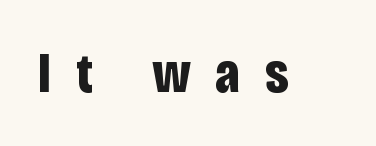
Q: Is the text bold? A: Yes.
Q: Is the text italic (slanted)? A: No, it is upright.
Q: Is the typeface a serif or a sans-serif typeface? A: Sans-serif.
Q: Is the text underlined? A: No.
Q: Is the spacing between letters normal or unusually wide? A: Unusually wide.
Q: Width (condensed, normal, or wide)? A: Condensed.
Q: Stroke contrast? A: Low.
Q: x-height? A: Large.
Q: Monospaced? A: No.
